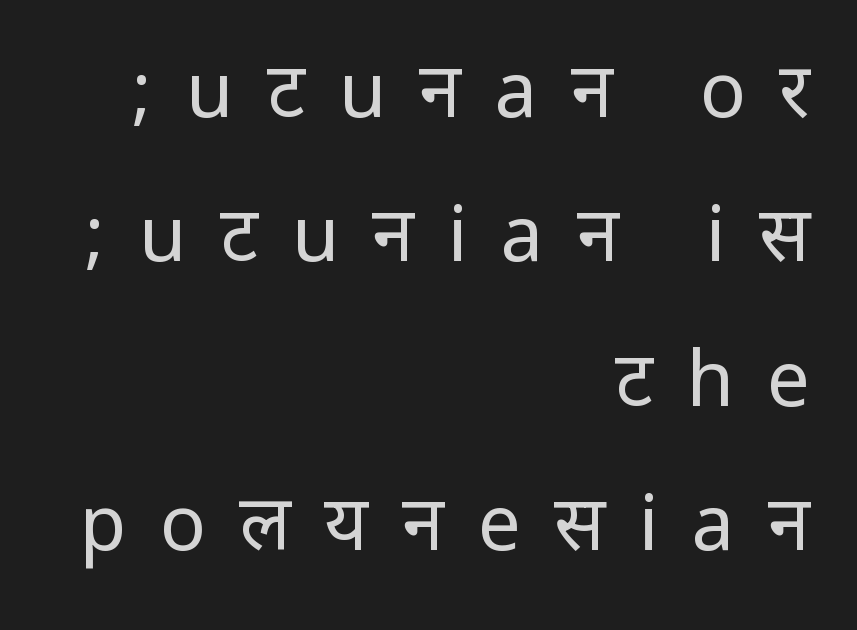
The image shows 76 px regular-weight, condensed sans-serif type, upright; set right-aligned, loose line spacing (1.9x), unusually wide letter spacing (+0.44 em), not underlined; low stroke contrast.
